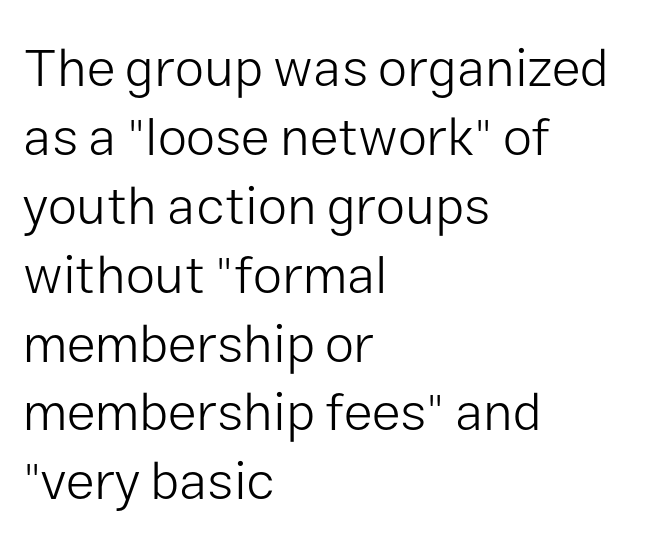
{"serif": "no", "italic": "no", "bold": "no", "weight": "light", "width": "normal", "stroke_contrast": "low", "x_height": "medium", "monospaced": "no", "underline": "no", "align": "left", "line_spacing": "normal", "line_spacing_ratio": 1.3, "letter_spacing": "normal", "letter_spacing_em": 0.0, "glyph_px": 53}
